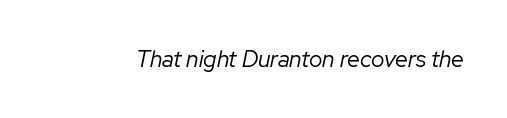
Q: Is the text bold? A: No.
Q: Is the text italic (slanted)? A: Yes, it leans right by about 12 degrees.
Q: Is the text underlined? A: No.
Q: Is the spacing between letters normal or unusually wide? A: Normal.
